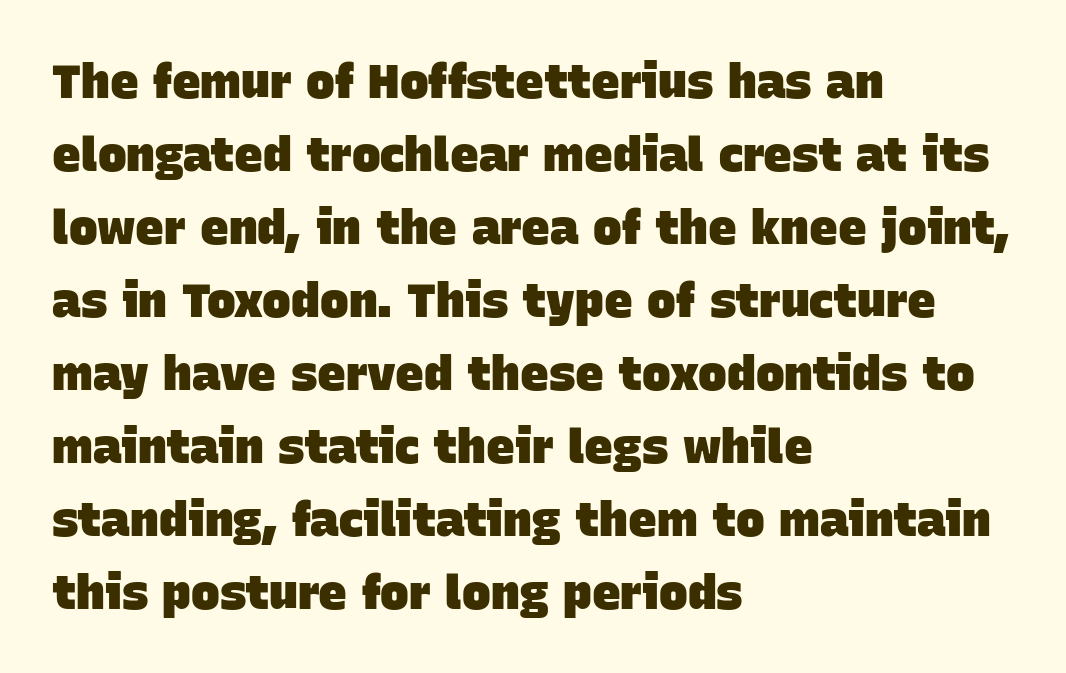
The image shows 48 px heavy sans-serif type; set left-aligned, normal line spacing (1.52x), normal letter spacing, not underlined; low stroke contrast and a large x-height.
